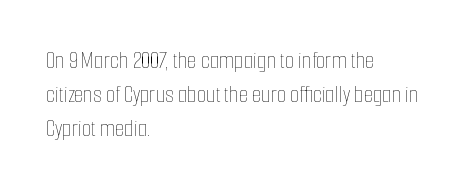
{"italic": "no", "bold": "no", "underline": "no", "align": "left", "line_spacing": "normal", "line_spacing_ratio": 1.41, "letter_spacing": "normal", "letter_spacing_em": 0.0, "glyph_px": 24}
